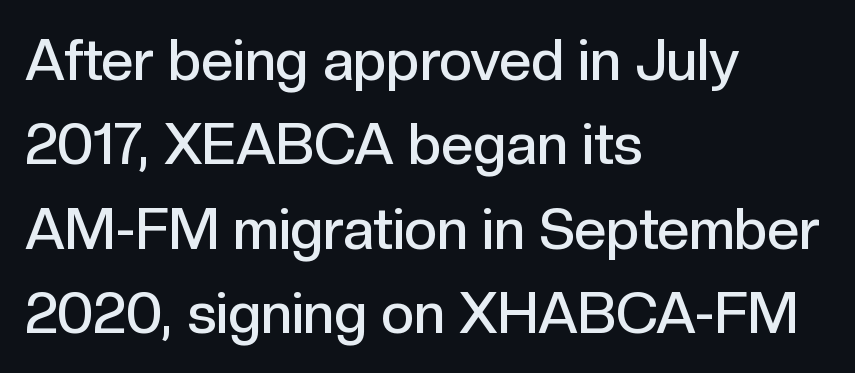
Typographically, this falls in the sans-serif category. The text block is weighted toward the left margin, trailing off unevenly rightward. Regarding leading, the lines here are spaced in the standard way. The baseline area is clear.
